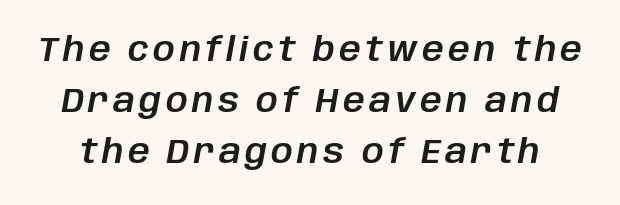
{"italic": "yes", "lean": "right", "slant_degrees": 10, "width": "normal", "stroke_contrast": "low", "x_height": "large", "monospaced": "no", "underline": "no", "line_spacing": "normal", "line_spacing_ratio": 1.5, "glyph_px": 34}
